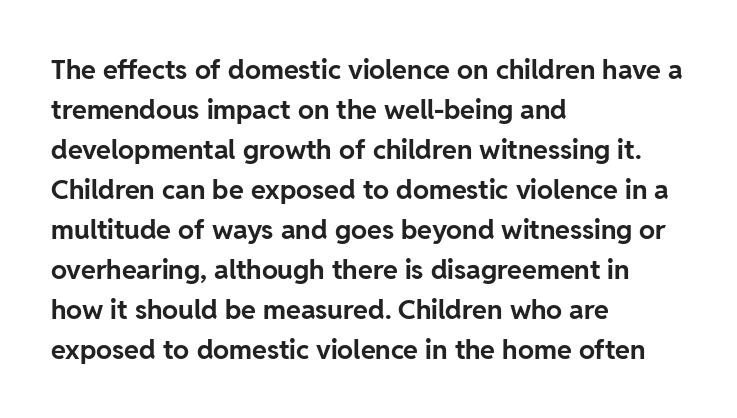
A student would call this left alignment; a typographer would say flush left, rag right. Lines of text with bare space underneath. Does the weight exceed regular? Yes, all the way to bold. Posture: vertical. The rows are spaced the way most documents space them. In terms of letterspacing, this is plain default setting.
